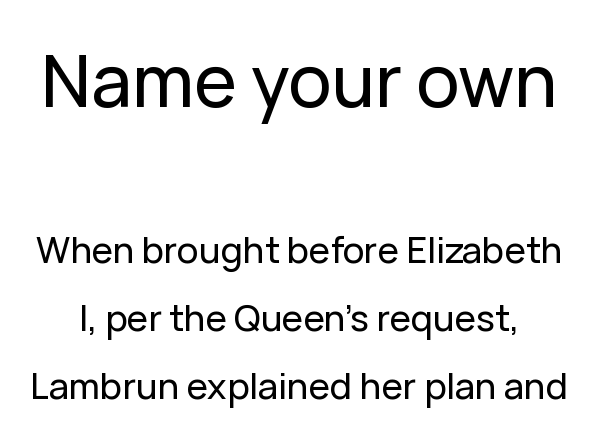
Q: Is the text italic (slanted)? A: No, it is upright.
Q: Is the typeface a serif or a sans-serif typeface? A: Sans-serif.
Q: Is the text underlined? A: No.
Q: Is the spacing between letters normal or unusually wide? A: Normal.
Q: Which block of text is set in a larger size, the first (top) or the second (bottom)? A: The first (top) one.
Q: Width (condensed, normal, or wide)? A: Normal.
Q: Stroke contrast? A: Low.
Q: x-height? A: Medium.
Q: Monospaced? A: No.
